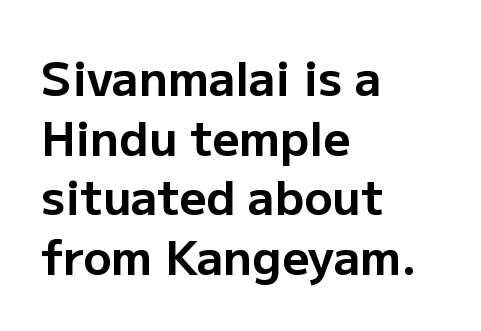
The image shows 47 px bold sans-serif type, upright; set left-aligned, normal line spacing (1.27x), normal letter spacing, not underlined; low stroke contrast and a medium x-height.
